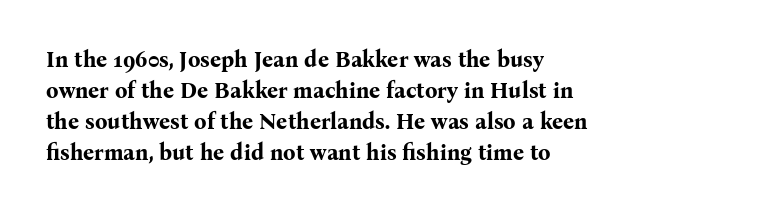
Q: Is the text bold? A: Yes.
Q: Is the text italic (slanted)? A: No, it is upright.
Q: Is the text underlined? A: No.
Q: How is the paragraph aligned? A: Left-aligned.
Q: Is the spacing between letters normal or unusually wide? A: Normal.
Q: Is the spacing between lines tight, normal or loose? A: Normal.
